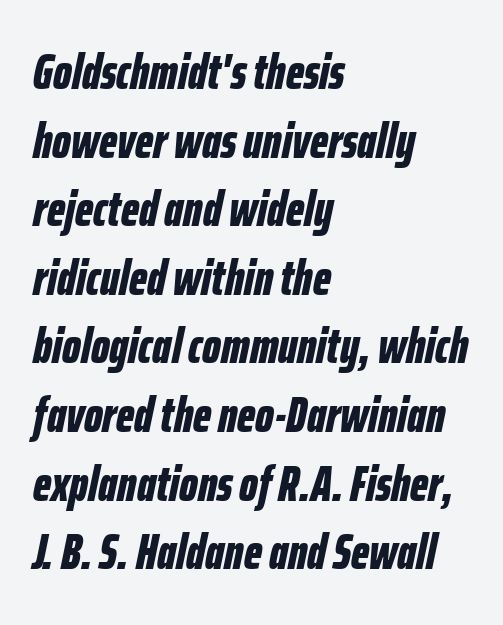
The image shows 49 px bold, condensed type, italic (leaning right); set left-aligned, normal line spacing (1.4x), normal letter spacing, not underlined; low stroke contrast and a medium x-height.
